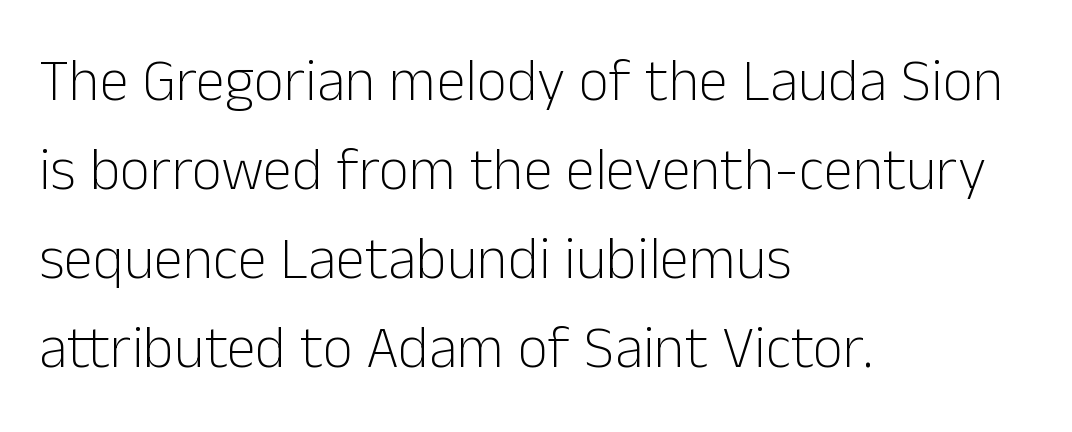
Q: Is the text bold? A: No.
Q: Is the text italic (slanted)? A: No, it is upright.
Q: Is the typeface a serif or a sans-serif typeface? A: Sans-serif.
Q: Is the text underlined? A: No.
Q: How is the paragraph aligned? A: Left-aligned.
Q: Is the spacing between letters normal or unusually wide? A: Normal.
Q: Is the spacing between lines tight, normal or loose? A: Normal.
Q: Width (condensed, normal, or wide)? A: Normal.
Q: Stroke contrast? A: Low.
Q: x-height? A: Medium.
Q: Monospaced? A: No.
